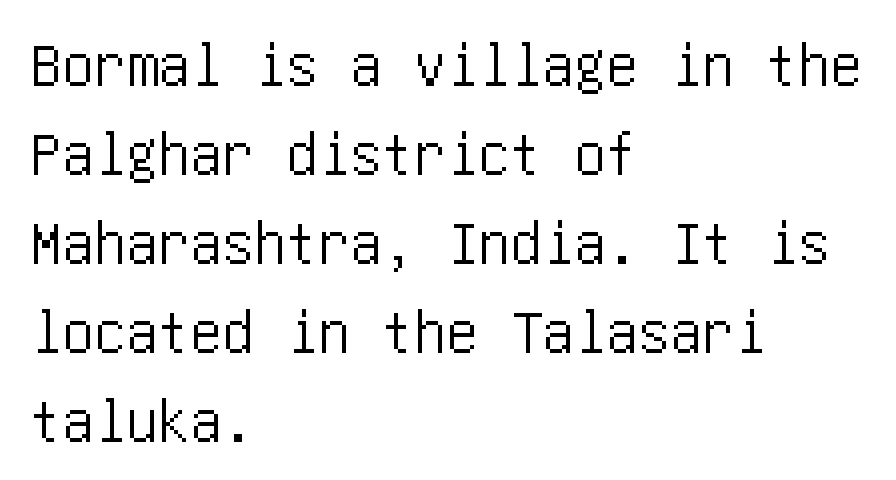
The type sits square on the baseline with zero lean. The font family rendered here belongs to the sans-serif group. There is no visible air inserted between adjacent glyphs. The rendering uses a moderate line-height, typical for paragraphs.
